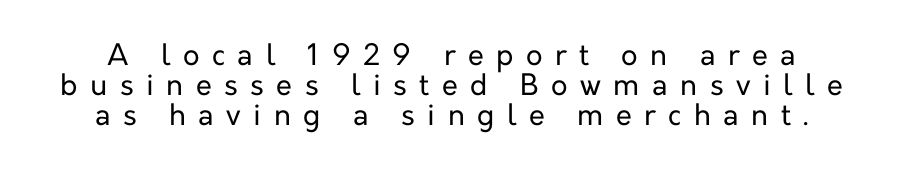
{"serif": "no", "italic": "no", "bold": "no", "weight": "regular", "width": "normal", "stroke_contrast": "low", "x_height": "medium", "monospaced": "no", "underline": "no", "line_spacing": "tight", "line_spacing_ratio": 1.03, "letter_spacing": "wide", "letter_spacing_em": 0.43, "glyph_px": 29}
